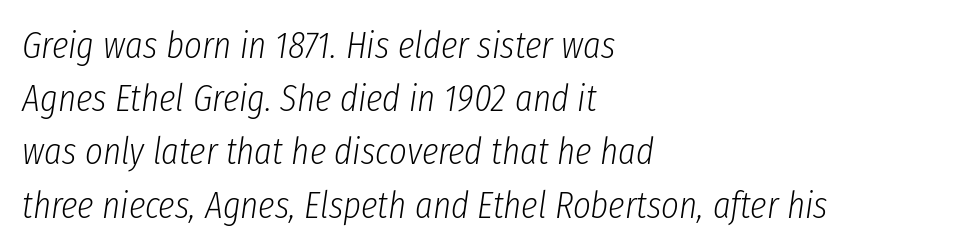
The rendering uses natural spacing where letterforms have individual widths. In terms of posture, this sample is oblique. Regarding leading, the lines here are spaced in the standard way. The gap between lines stays unmarked. Line beginnings align vertically; line endings do not. Stems here are at most as thick as an everyday book face.
